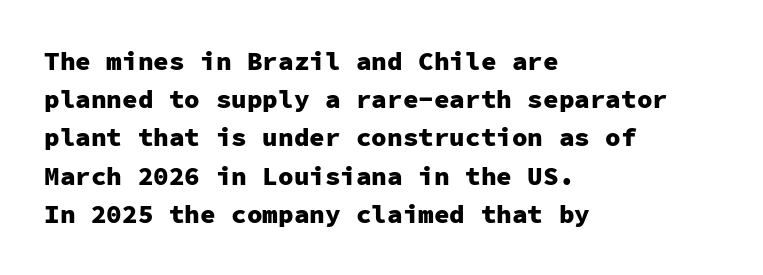
One glance says typical: line gaps are just what's usual. Students, note that the glyphs here touch the page at normal intervals. When letters stand straight like this, we call the style roman or upright. The string is rendered with underlining switched off. Casual observation: everything's shoved over to the left.
